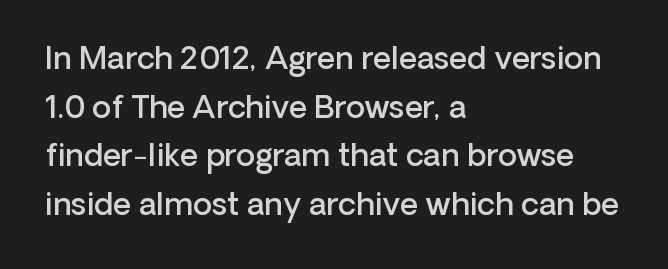
{"serif": "no", "italic": "no", "bold": "semi", "weight": "semibold", "width": "normal", "stroke_contrast": "low", "x_height": "medium", "monospaced": "no", "underline": "no", "align": "left", "line_spacing": "normal", "line_spacing_ratio": 1.57, "letter_spacing": "normal", "letter_spacing_em": 0.0, "glyph_px": 31}
